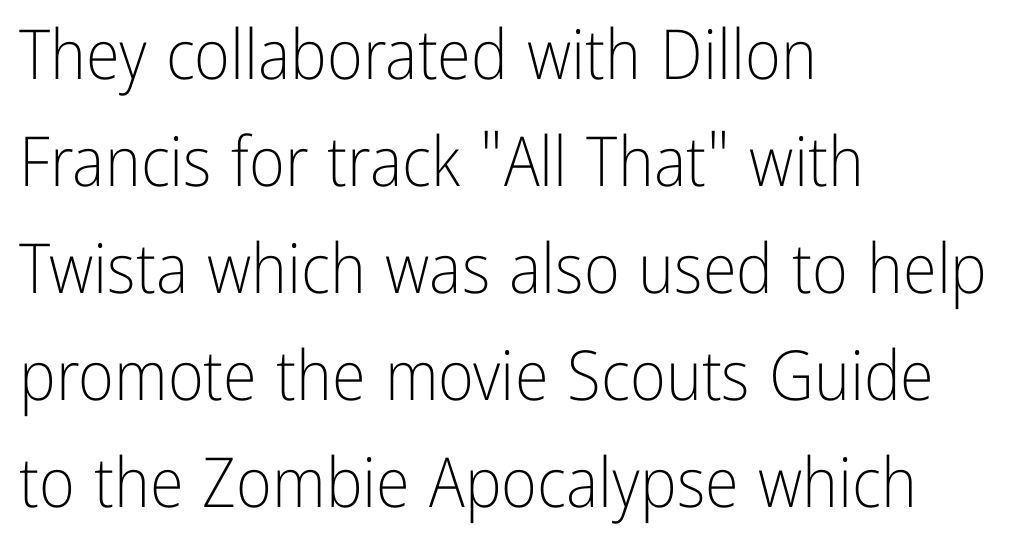
{"serif": "no", "italic": "no", "bold": "no", "weight": "light", "width": "condensed", "stroke_contrast": "low", "x_height": "medium", "monospaced": "no", "underline": "no", "align": "left", "line_spacing": "normal", "line_spacing_ratio": 1.55, "letter_spacing": "normal", "letter_spacing_em": 0.0, "glyph_px": 69}
